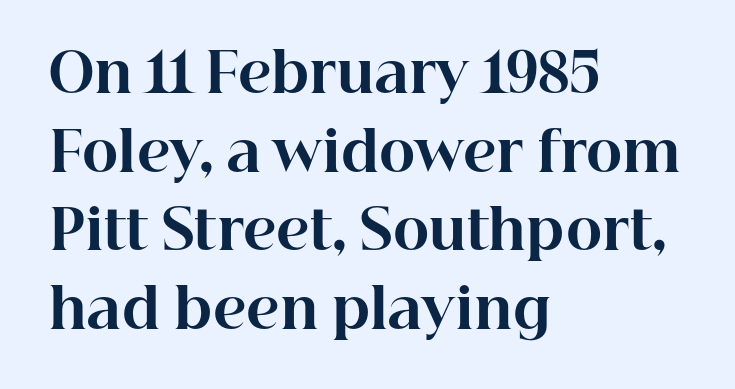
The image shows 55 px bold serif type, upright; set left-aligned, normal line spacing (1.43x), normal letter spacing, not underlined; high stroke contrast and a medium x-height.
